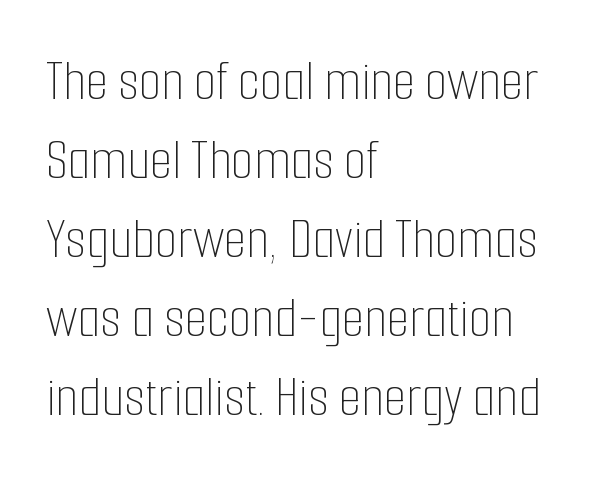
Q: Is the text bold? A: No.
Q: Is the text italic (slanted)? A: No, it is upright.
Q: Is the text underlined? A: No.
Q: How is the paragraph aligned? A: Left-aligned.
Q: Is the spacing between letters normal or unusually wide? A: Normal.
Q: Is the spacing between lines tight, normal or loose? A: Normal.
Q: Width (condensed, normal, or wide)? A: Condensed.
Q: Stroke contrast? A: Low.
Q: x-height? A: Medium.
Q: Monospaced? A: No.
